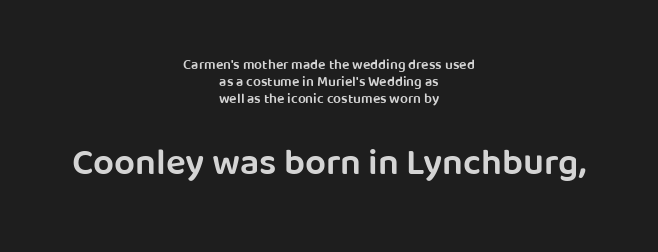
{"serif": "no", "italic": "no", "bold": "semi", "weight": "semibold", "width": "normal", "stroke_contrast": "low", "x_height": "large", "monospaced": "no", "underline": "no", "align": "center", "line_spacing_ratio": 1.23, "letter_spacing": "normal", "letter_spacing_em": 0.0, "larger_block": "second", "size_ratio": 2.64, "glyph_px": 37}
